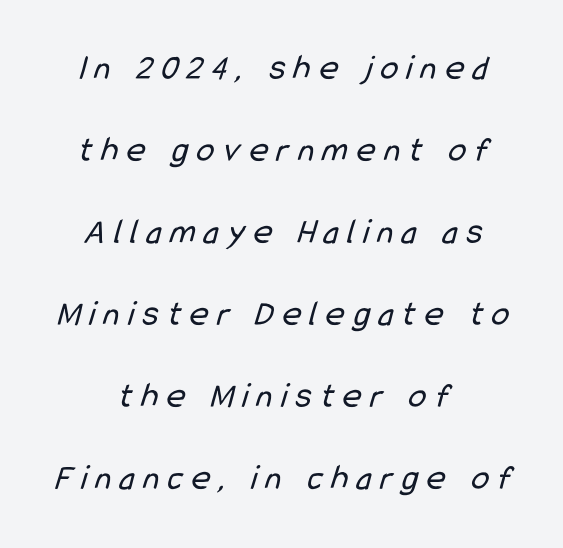
Here the designer chose a conventional face with non-uniform glyph widths. The face used here is a sans, in the tradition of grotesques and geometrics. Stems and bowls with no extra thickness — not bold. These lines are centered, leaving both edges ragged. The space directly below the letters is spotless.
